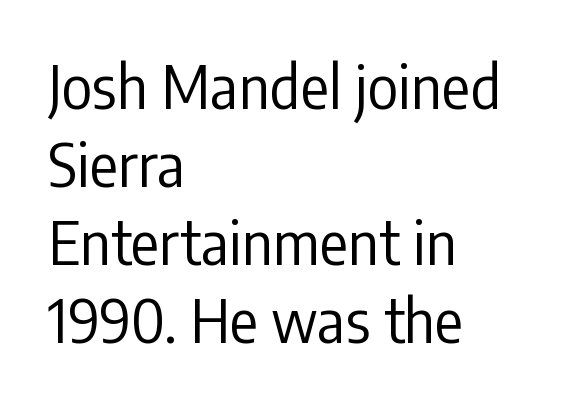
The image shows 59 px regular-weight, condensed sans-serif type, upright; set left-aligned, normal line spacing (1.32x), normal letter spacing, not underlined; low stroke contrast and a medium x-height.
